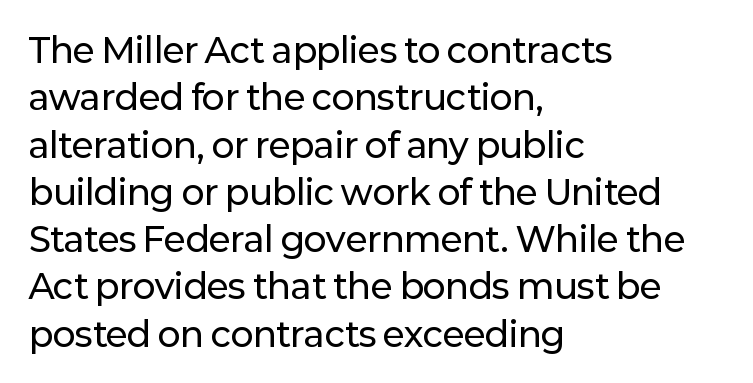
The image shows 34 px sans-serif type, upright; set left-aligned, normal line spacing (1.39x), normal letter spacing, not underlined; low stroke contrast and a medium x-height.
